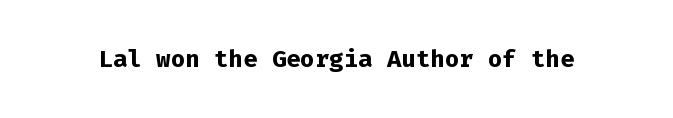
The image shows 24 px bold type, upright; set normal letter spacing, not underlined.
